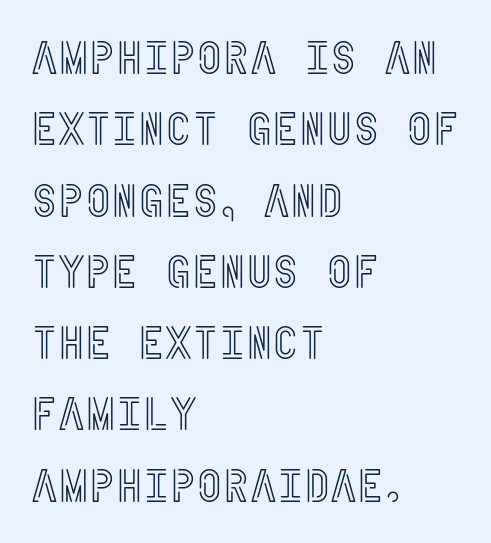
Tall strokes in this sample are plumb rather than angled. The paragraph has a hard left edge and a soft right edge. The words here are not underlined. In terms of leading, this rendering sits right in the middle. This rendering leaves character spacing at its baseline value.
